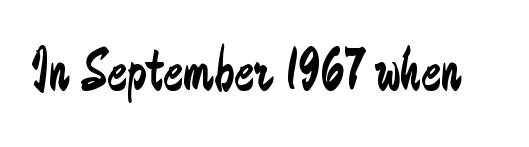
{"serif": "no", "bold": "no", "weight": "regular", "width": "condensed", "stroke_contrast": "low", "x_height": "small", "monospaced": "no", "underline": "no", "letter_spacing": "normal", "letter_spacing_em": 0.0, "glyph_px": 60}
